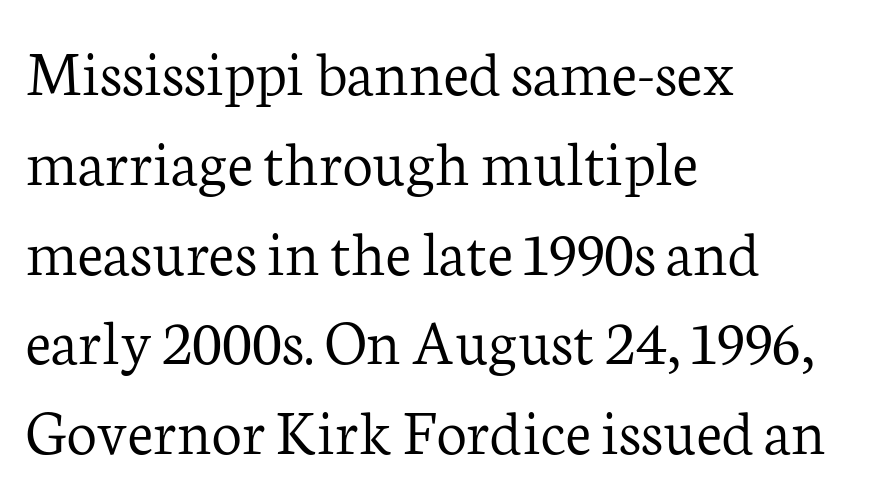
Q: Is the text bold? A: No.
Q: Is the text italic (slanted)? A: No, it is upright.
Q: Is the typeface a serif or a sans-serif typeface? A: Serif.
Q: Is the text underlined? A: No.
Q: How is the paragraph aligned? A: Left-aligned.
Q: Is the spacing between letters normal or unusually wide? A: Normal.
Q: Is the spacing between lines tight, normal or loose? A: Normal.
Q: Width (condensed, normal, or wide)? A: Normal.
Q: Stroke contrast? A: Low.
Q: x-height? A: Medium.
Q: Monospaced? A: No.
